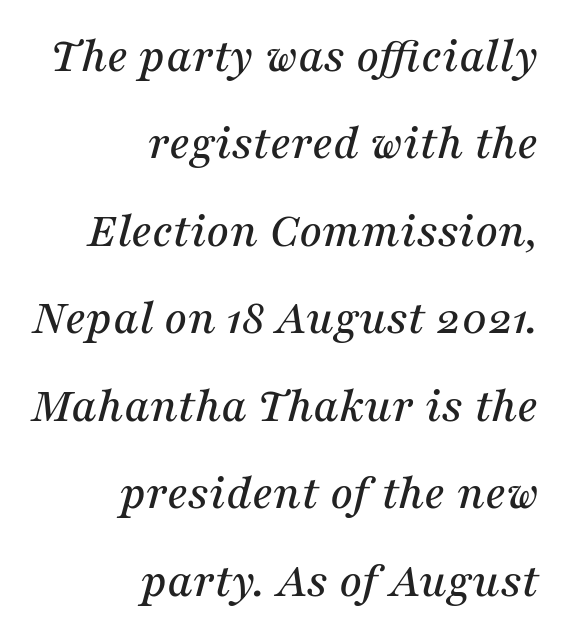
The image shows 50 px serif type, italic (leaning right); set right-aligned, line spacing 1.75x, normal letter spacing, not underlined; medium stroke contrast and a medium x-height.
